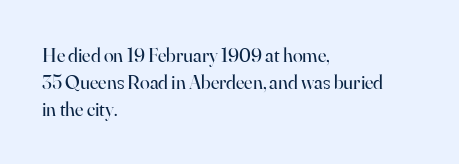
This sample uses an upright cut, with every glyph sitting square on the baseline. Reading down the column, the eye jumps a familiar distance to each next line. The horizontal fit of the characters is conventional and even. This is not heavy type; no bold has been used.
